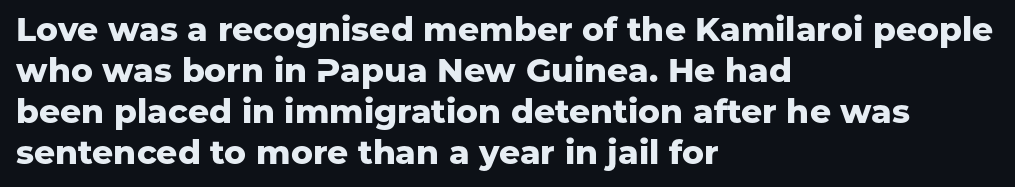
{"serif": "no", "italic": "no", "bold": "yes", "weight": "heavy", "width": "normal", "stroke_contrast": "low", "x_height": "medium", "monospaced": "no", "underline": "no", "align": "left", "line_spacing_ratio": 1.24, "letter_spacing": "normal", "letter_spacing_em": 0.0, "glyph_px": 33}
